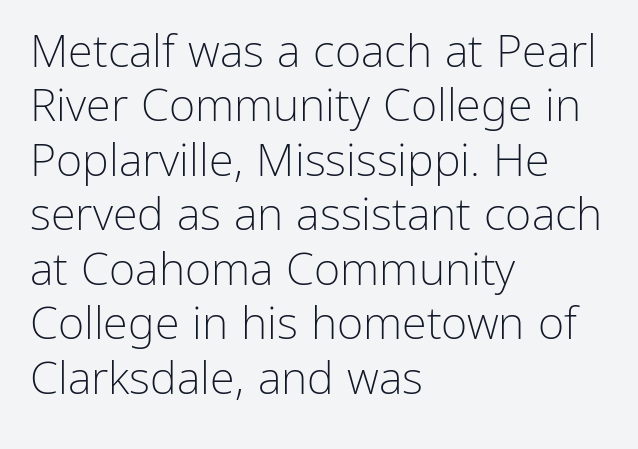
The image shows 45 px light sans-serif type, upright; set left-aligned, line spacing 1.21x, normal letter spacing, not underlined; low stroke contrast and a medium x-height.
